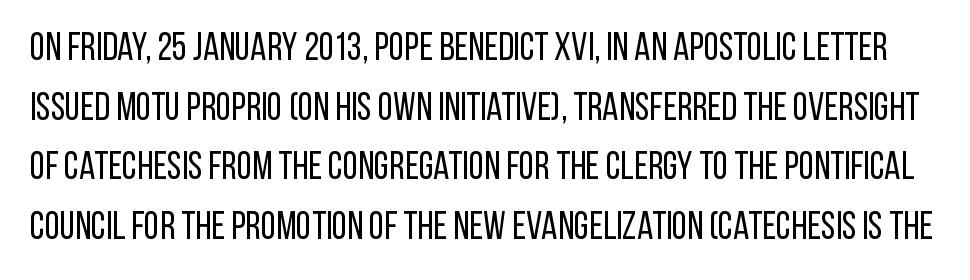
The image shows 39 px regular-weight, condensed sans-serif type, upright; set normal line spacing (1.53x), normal letter spacing, not underlined; low stroke contrast and a large x-height.
